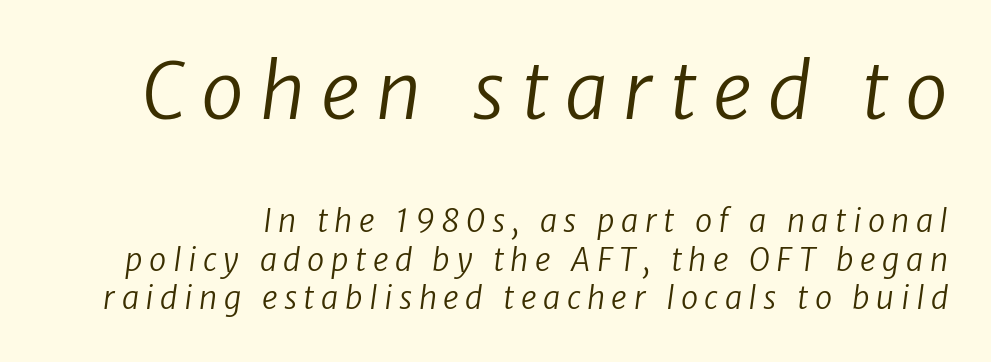
The letters advance in unequal steps, a hallmark of proportional type. Words float on clear page, feet unadorned. On a weight scale, this lands at 450 or below. Nothing sits at the stroke ends, so this counts as sans-serif.
